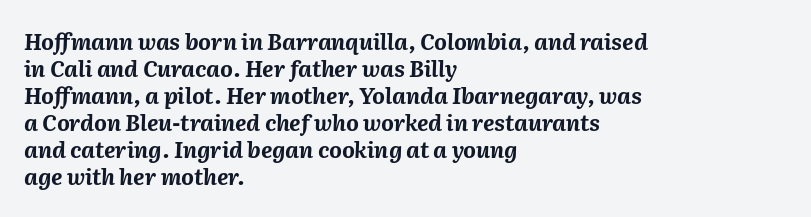
Tracking here is standard; glyphs follow each other at the usual distance. Just letters on the line, the space beneath them empty. Does the lettering tilt? It does — this is italic. Weight: bold. Horizontal alignment here is leftward, the default for most running prose.
